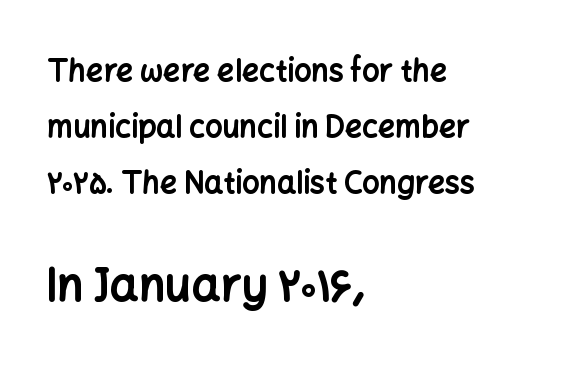
The image shows 45 px bold sans-serif type, upright; set left-aligned, line spacing 1.86x, normal letter spacing, not underlined; the second (bottom) block is 1.5x larger; low stroke contrast and a medium x-height.
